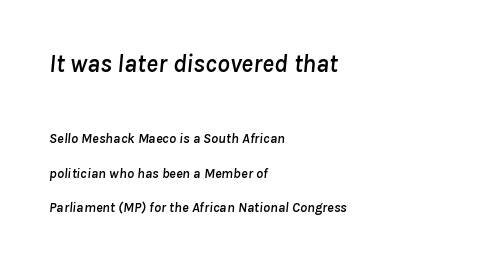
Q: Is the text italic (slanted)? A: Yes, it leans right by about 8 degrees.
Q: Is the text underlined? A: No.
Q: How is the paragraph aligned? A: Left-aligned.
Q: Is the spacing between letters normal or unusually wide? A: Normal.
Q: Is the spacing between lines tight, normal or loose? A: Loose.
Q: Which block of text is set in a larger size, the first (top) or the second (bottom)? A: The first (top) one.
